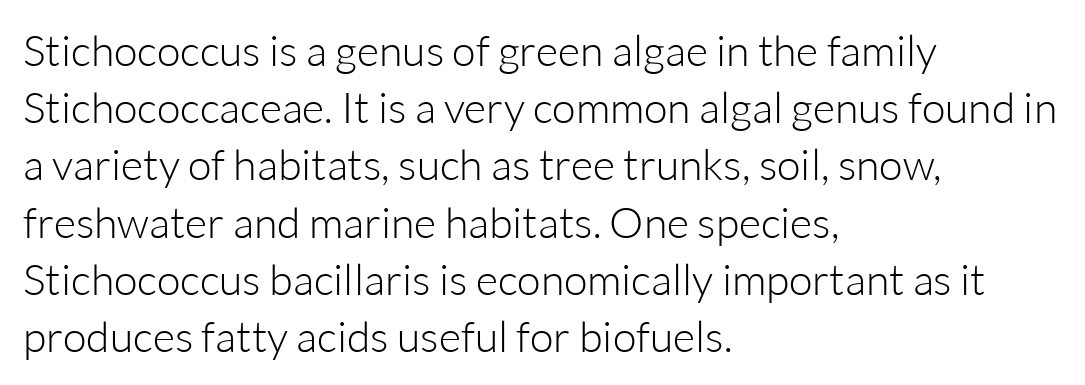
{"serif": "no", "italic": "no", "bold": "no", "weight": "light", "width": "normal", "stroke_contrast": "low", "x_height": "medium", "monospaced": "no", "underline": "no", "align": "left", "line_spacing": "normal", "line_spacing_ratio": 1.33, "letter_spacing": "normal", "letter_spacing_em": 0.0, "glyph_px": 43}
